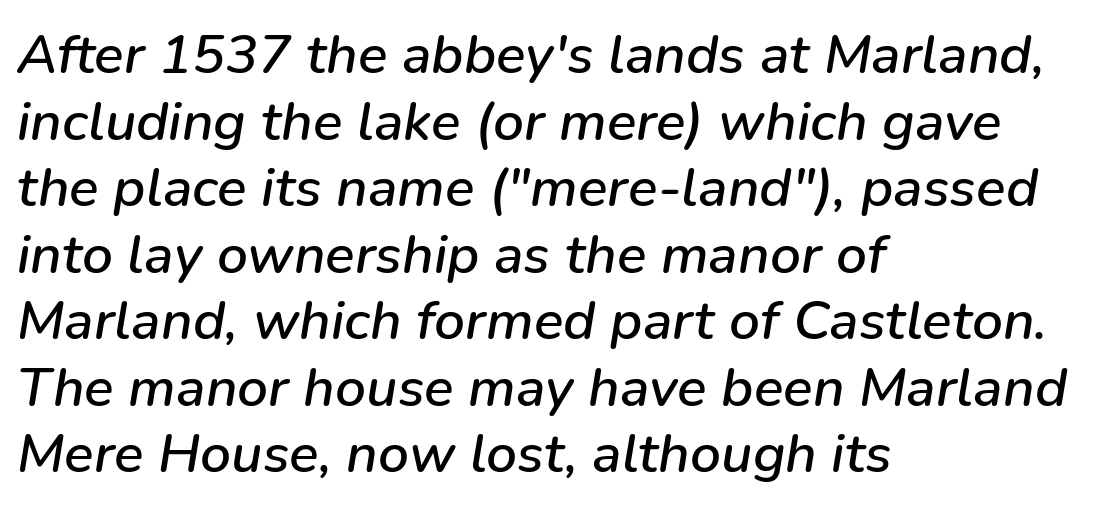
{"italic": "yes", "lean": "right", "slant_degrees": 9, "width": "normal", "stroke_contrast": "low", "x_height": "medium", "monospaced": "no", "underline": "no", "align": "left", "line_spacing_ratio": 1.21, "letter_spacing": "normal", "letter_spacing_em": 0.0, "glyph_px": 55}
